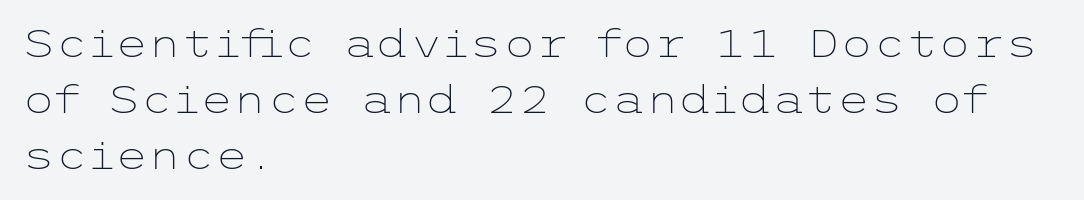
The image shows 38 px light, wide sans-serif type, upright; set left-aligned, normal line spacing (1.47x), normal letter spacing, not underlined; low stroke contrast and a medium x-height.
